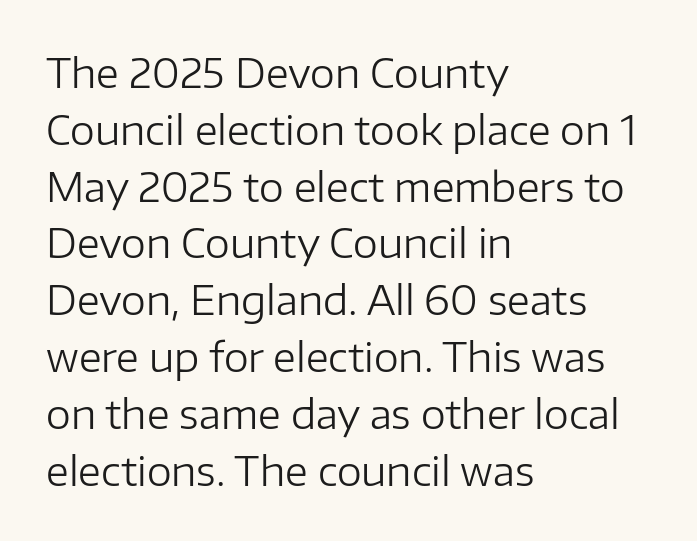
{"serif": "no", "italic": "no", "bold": "no", "weight": "regular", "width": "normal", "stroke_contrast": "low", "x_height": "medium", "monospaced": "no", "underline": "no", "align": "left", "line_spacing": "normal", "line_spacing_ratio": 1.42, "letter_spacing": "normal", "letter_spacing_em": 0.0, "glyph_px": 40}
